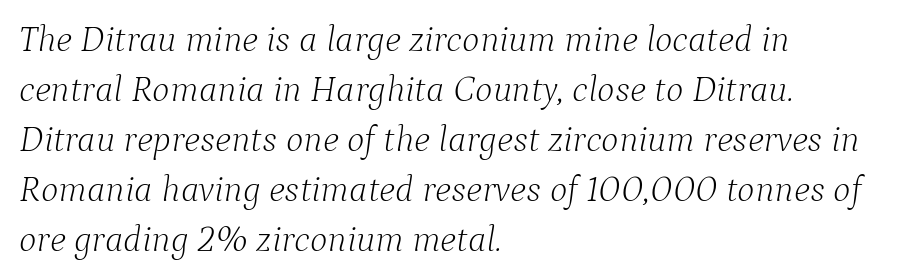
The image shows 37 px light serif type, italic (leaning right); set left-aligned, normal line spacing (1.35x), normal letter spacing, not underlined; low stroke contrast and a medium x-height.
